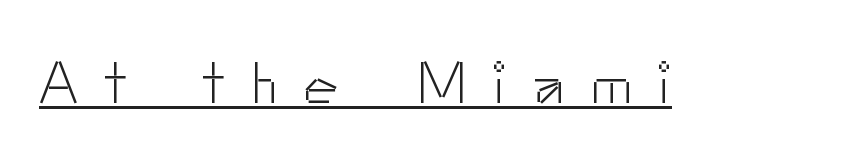
The face used here is proportionally spaced, like ordinary book or web type. To sum up the face: it is a sans, with no serifs. Ascenders rise straight up at ninety degrees. Compared with a typical body face, this is equally light or lighter still. The passage shown has open, widely tracked lettering throughout.
